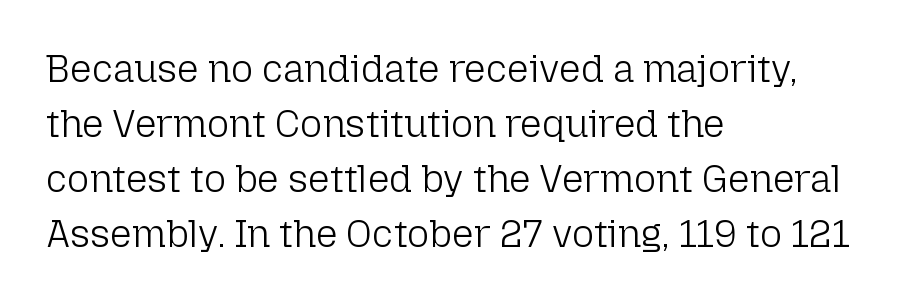
{"serif": "no", "italic": "no", "bold": "no", "weight": "light", "width": "normal", "stroke_contrast": "low", "x_height": "medium", "monospaced": "no", "underline": "no", "align": "left", "line_spacing": "normal", "line_spacing_ratio": 1.45, "letter_spacing": "normal", "letter_spacing_em": 0.0, "glyph_px": 38}
